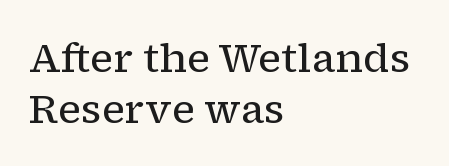
{"serif": "yes", "italic": "no", "bold": "no", "weight": "regular", "width": "normal", "stroke_contrast": "low", "x_height": "medium", "monospaced": "no", "underline": "no", "align": "left", "line_spacing_ratio": 1.24, "letter_spacing": "normal", "letter_spacing_em": 0.0, "glyph_px": 41}
